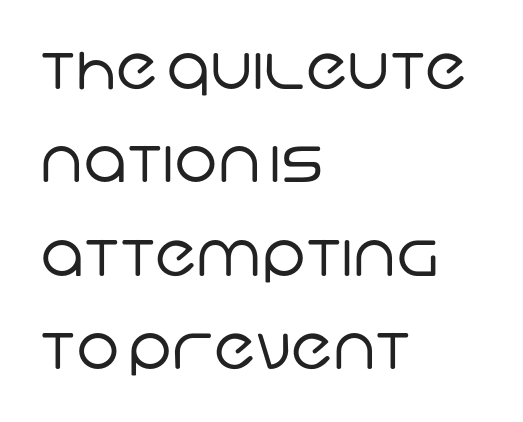
Q: Is the text bold? A: No.
Q: Is the typeface a serif or a sans-serif typeface? A: Sans-serif.
Q: Is the text underlined? A: No.
Q: How is the paragraph aligned? A: Left-aligned.
Q: Is the spacing between letters normal or unusually wide? A: Normal.
Q: Is the spacing between lines tight, normal or loose? A: Normal.
Q: Width (condensed, normal, or wide)? A: Normal.
Q: Stroke contrast? A: Low.
Q: x-height? A: Large.
Q: Monospaced? A: No.
